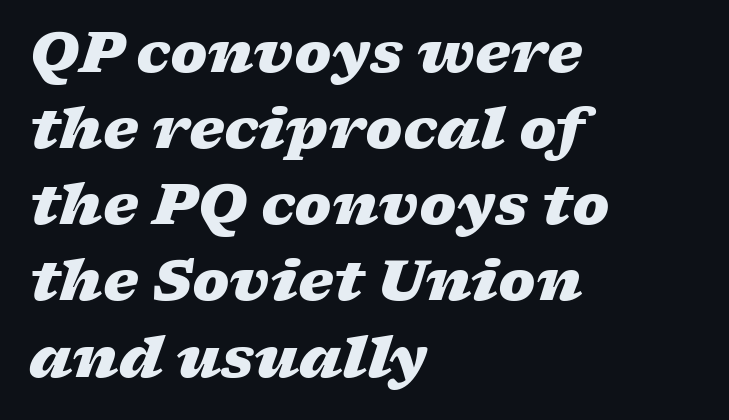
A typesetter would call this proportional, since set widths differ per character. Unmarked baselines from the first word to the last. The passage shown is emphatically bold. Standard letterfit; no display-style spreading of the glyphs. The designer left line spacing at the default.
